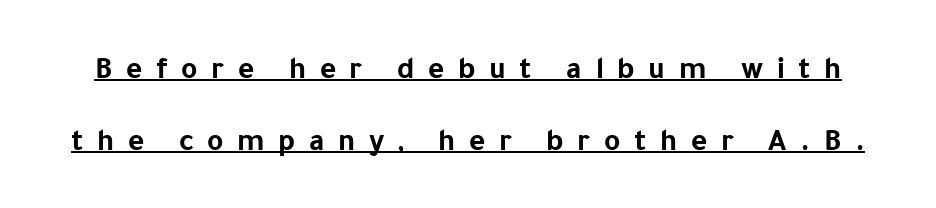
Q: Is the text bold? A: Yes.
Q: Is the text italic (slanted)? A: No, it is upright.
Q: Is the typeface a serif or a sans-serif typeface? A: Sans-serif.
Q: Is the text underlined? A: Yes.
Q: Is the spacing between letters normal or unusually wide? A: Unusually wide.
Q: Is the spacing between lines tight, normal or loose? A: Loose.
Q: Width (condensed, normal, or wide)? A: Normal.
Q: Stroke contrast? A: Low.
Q: x-height? A: Medium.
Q: Monospaced? A: No.
